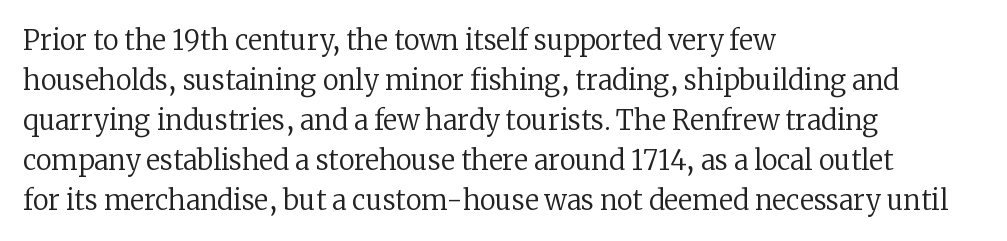
Q: Is the text bold? A: No.
Q: Is the text italic (slanted)? A: No, it is upright.
Q: Is the text underlined? A: No.
Q: How is the paragraph aligned? A: Left-aligned.
Q: Is the spacing between letters normal or unusually wide? A: Normal.
Q: Is the spacing between lines tight, normal or loose? A: Normal.
